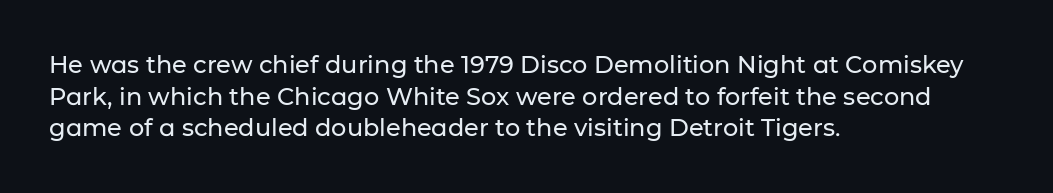
The letterforms sit shoulder to shoulder at normal distance. In terms of leading, this rendering sits right in the middle. The rendering anchors every line to the left-hand side. Style check: upright.
